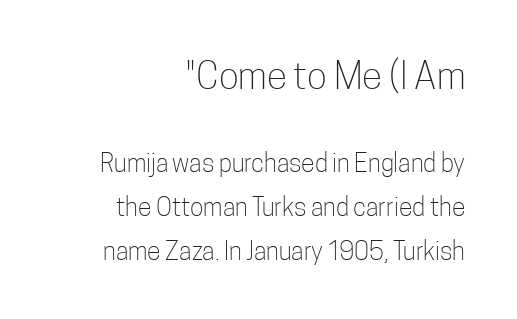
{"serif": "no", "italic": "no", "bold": "no", "weight": "light", "width": "condensed", "stroke_contrast": "low", "x_height": "medium", "monospaced": "no", "underline": "no", "align": "right", "line_spacing_ratio": 1.76, "letter_spacing": "normal", "letter_spacing_em": 0.0, "larger_block": "first", "size_ratio": 1.48, "glyph_px": 37}
